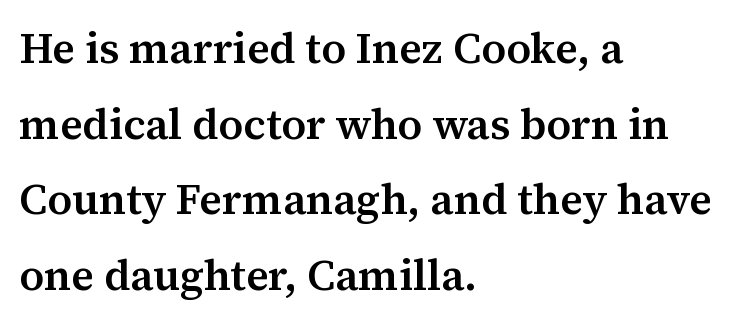
{"serif": "yes", "italic": "no", "bold": "semi", "weight": "semibold", "width": "normal", "stroke_contrast": "medium", "x_height": "medium", "monospaced": "no", "underline": "no", "align": "left", "line_spacing_ratio": 1.76, "letter_spacing": "normal", "letter_spacing_em": 0.0, "glyph_px": 43}
